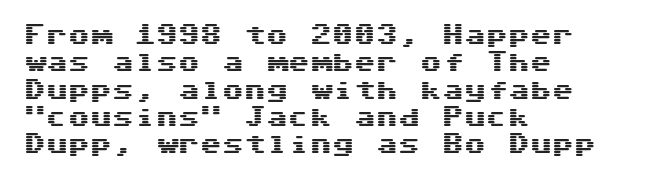
Q: Is the text italic (slanted)? A: No, it is upright.
Q: Is the text underlined? A: No.
Q: How is the paragraph aligned? A: Left-aligned.
Q: Is the spacing between letters normal or unusually wide? A: Normal.
